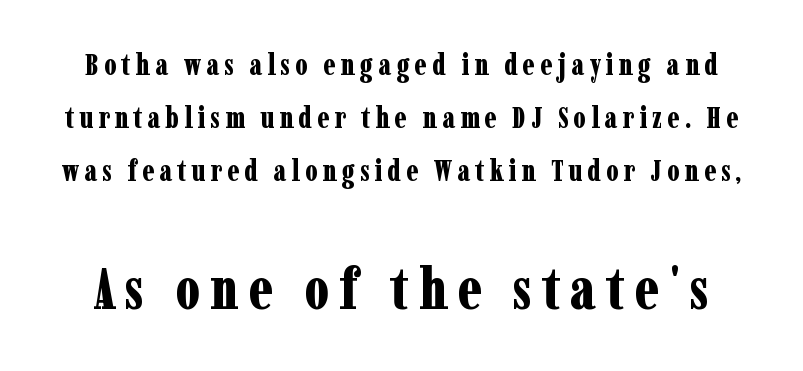
Q: Is the text bold? A: Yes.
Q: Is the text italic (slanted)? A: No, it is upright.
Q: Is the typeface a serif or a sans-serif typeface? A: Serif.
Q: Is the text underlined? A: No.
Q: Which block of text is set in a larger size, the first (top) or the second (bottom)? A: The second (bottom) one.
Q: Width (condensed, normal, or wide)? A: Condensed.
Q: Stroke contrast? A: Low.
Q: x-height? A: Medium.
Q: Monospaced? A: No.
